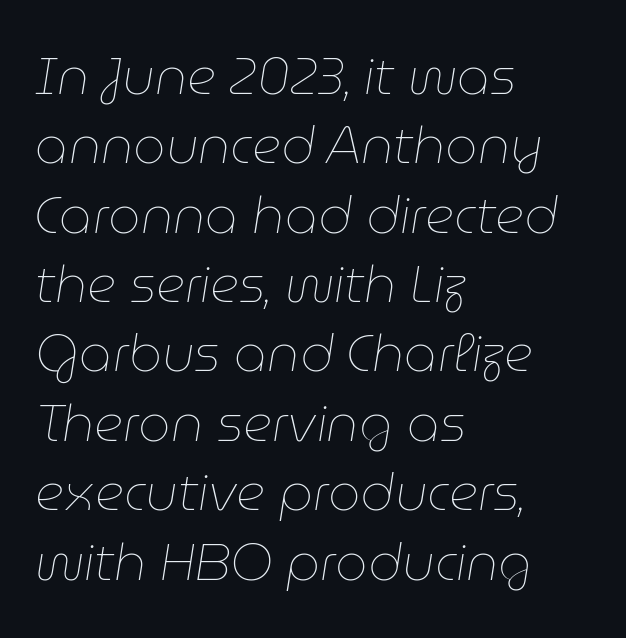
{"italic": "yes", "lean": "right", "slant_degrees": 9, "bold": "no", "weight": "thin", "width": "normal", "stroke_contrast": "low", "x_height": "medium", "monospaced": "no", "underline": "no", "align": "left", "line_spacing": "normal", "line_spacing_ratio": 1.36, "letter_spacing": "normal", "letter_spacing_em": 0.0, "glyph_px": 51}
